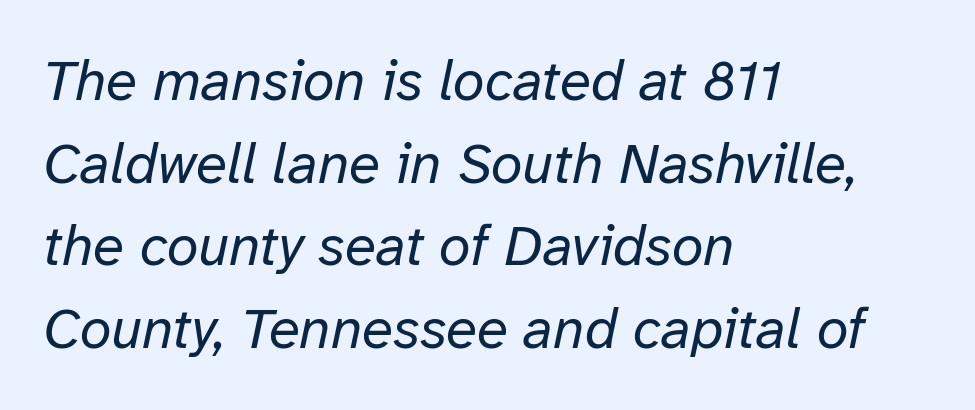
Note the varied advance widths — an 'i' is clearly narrower than an 'm'. Baseline-to-baseline distance is the conventional proportion of letter height. The line texture is even and compact thanks to regular tracking. Lines of text with bare space underneath.
